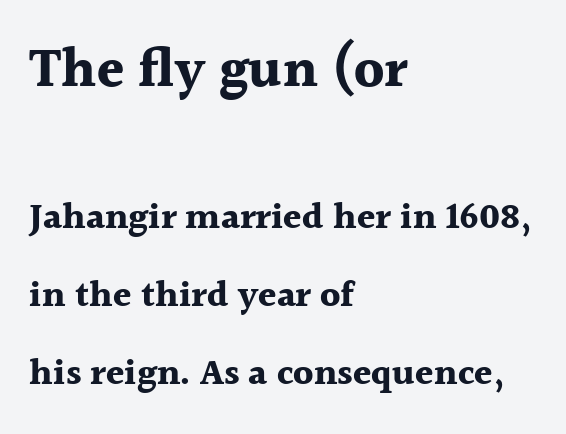
The image shows 55 px bold serif type, upright; set left-aligned, loose line spacing (2.11x), normal letter spacing, not underlined; the first (top) block is 1.49x larger; a medium x-height.
